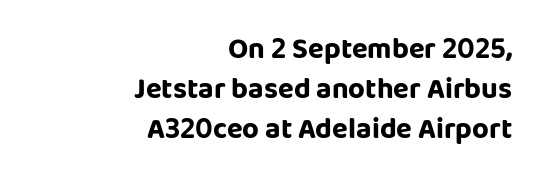
Q: Is the text bold? A: Yes.
Q: Is the text italic (slanted)? A: No, it is upright.
Q: Is the typeface a serif or a sans-serif typeface? A: Sans-serif.
Q: Is the text underlined? A: No.
Q: How is the paragraph aligned? A: Right-aligned.
Q: Is the spacing between letters normal or unusually wide? A: Normal.
Q: Is the spacing between lines tight, normal or loose? A: Normal.
Q: Width (condensed, normal, or wide)? A: Normal.
Q: Stroke contrast? A: Low.
Q: x-height? A: Large.
Q: Monospaced? A: No.
